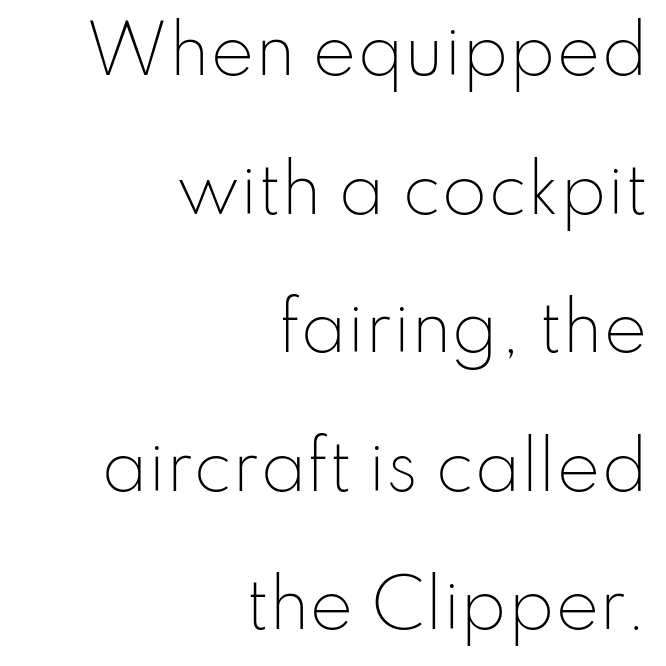
Q: Is the text bold? A: No.
Q: Is the text italic (slanted)? A: No, it is upright.
Q: Is the typeface a serif or a sans-serif typeface? A: Sans-serif.
Q: Is the text underlined? A: No.
Q: How is the paragraph aligned? A: Right-aligned.
Q: Is the spacing between letters normal or unusually wide? A: Normal.
Q: Is the spacing between lines tight, normal or loose? A: Loose.
Q: Width (condensed, normal, or wide)? A: Normal.
Q: Stroke contrast? A: Low.
Q: x-height? A: Small.
Q: Monospaced? A: No.
